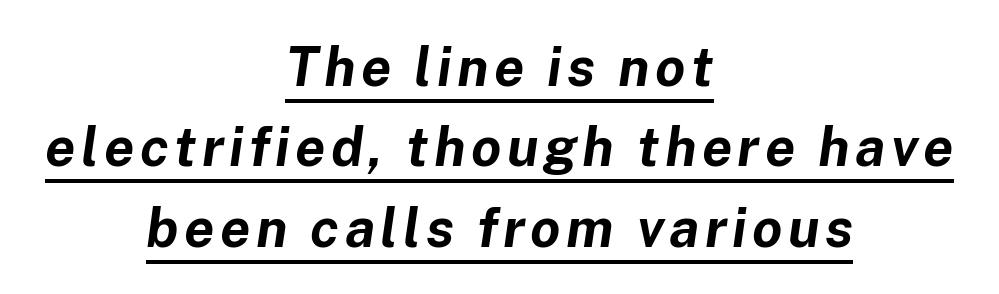
The image shows 54 px bold type, italic (leaning right); set centered, normal line spacing (1.49x), underlined; low stroke contrast and a medium x-height.
